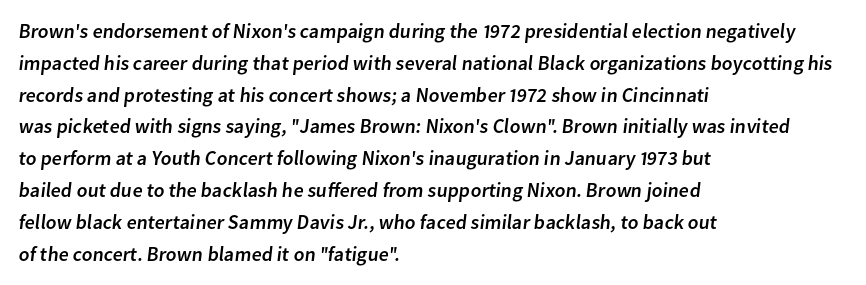
Horizontal alignment here is leftward, the default for most running prose. A typesetter would call this leading conventional body-copy spacing. The space beneath each line is pristine and unruled. This sample uses plain, unmodified letter spacing.
